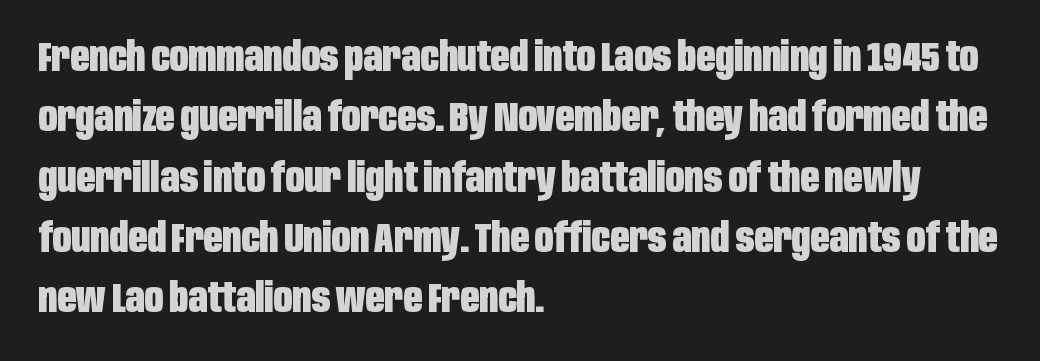
The image shows 41 px heavy, condensed sans-serif type, upright; set left-aligned, normal line spacing (1.47x), normal letter spacing, not underlined; low stroke contrast and a large x-height.
